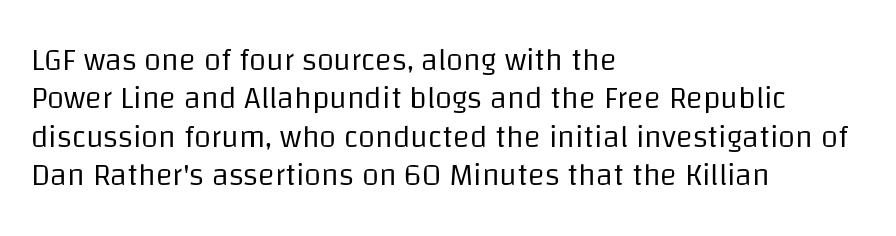
The image shows 31 px regular-weight sans-serif type, upright; set left-aligned, line spacing 1.24x, normal letter spacing, not underlined; low stroke contrast and a large x-height.
